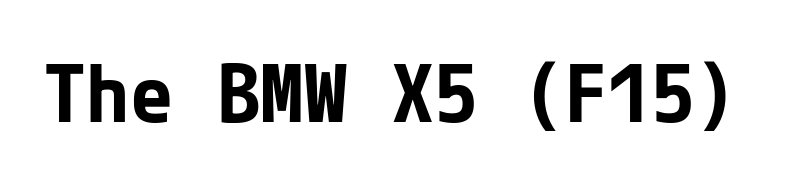
Q: Is the text bold? A: Yes.
Q: Is the text italic (slanted)? A: No, it is upright.
Q: Is the typeface a serif or a sans-serif typeface? A: Sans-serif.
Q: Is the text underlined? A: No.
Q: Is the spacing between letters normal or unusually wide? A: Normal.
Q: Width (condensed, normal, or wide)? A: Normal.
Q: Stroke contrast? A: Low.
Q: x-height? A: Medium.
